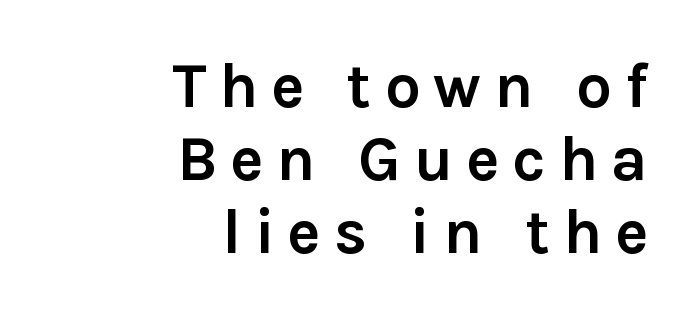
Each word looks stretched out because of the extra space between its letters. Descenders hang freely into open space. Serifs: no, the terminals of the letterforms are clean. Alignment: flush right. Posture: upright roman. The typesetting leans heavy: a genuine bold.
